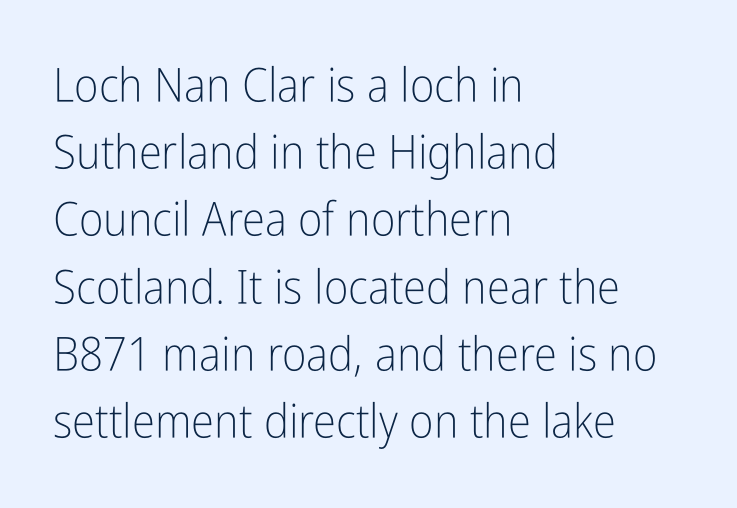
{"serif": "no", "italic": "no", "bold": "no", "weight": "light", "width": "condensed", "stroke_contrast": "low", "x_height": "medium", "monospaced": "no", "underline": "no", "align": "left", "line_spacing": "normal", "line_spacing_ratio": 1.43, "letter_spacing": "normal", "letter_spacing_em": 0.0, "glyph_px": 47}
